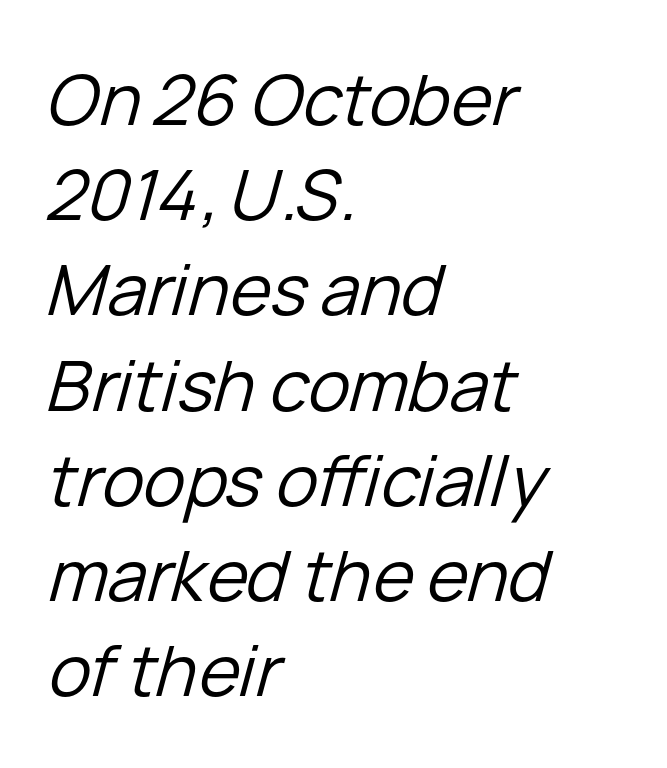
Q: Is the text bold? A: No.
Q: Is the text italic (slanted)? A: Yes, it leans right by about 15 degrees.
Q: Is the text underlined? A: No.
Q: How is the paragraph aligned? A: Left-aligned.
Q: Is the spacing between letters normal or unusually wide? A: Normal.
Q: Is the spacing between lines tight, normal or loose? A: Normal.
Q: Width (condensed, normal, or wide)? A: Normal.
Q: Stroke contrast? A: Low.
Q: x-height? A: Medium.
Q: Monospaced? A: No.
